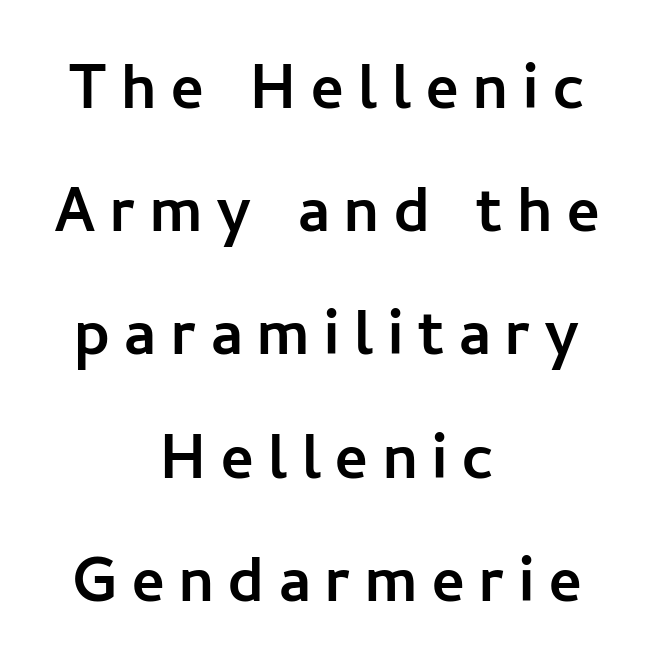
Leftover space on each line is divided equally before and after the words. Glance below the letters and you will spot only blank space. A typesetter would label this face a sans. Characters remain perfectly vertical along every line.
